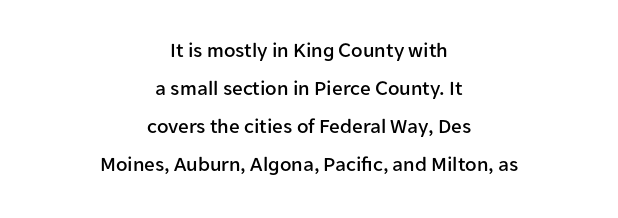
The image shows 21 px text type, upright; set centered, line spacing 1.81x, normal letter spacing, not underlined.
